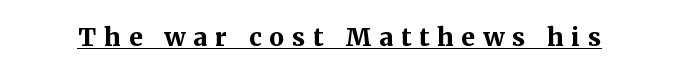
{"italic": "no", "bold": "yes", "underline": "yes", "letter_spacing": "wide", "letter_spacing_em": 0.32, "glyph_px": 25}
